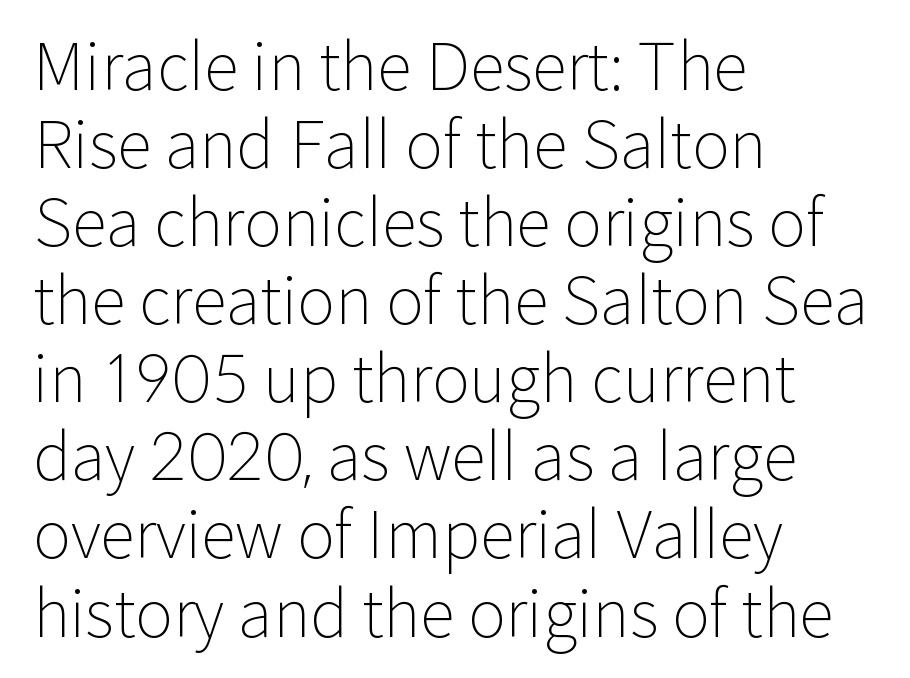
The rag falls on the right side of this text block. Varying glyph widths throughout — classic text-font behaviour. Observe the absence of serifs on each vertical stroke in this sample. Style check: upright. Each stroke keeps to a modest, everyday thickness or less. Default kerning and tracking; the words read as compact shapes.
